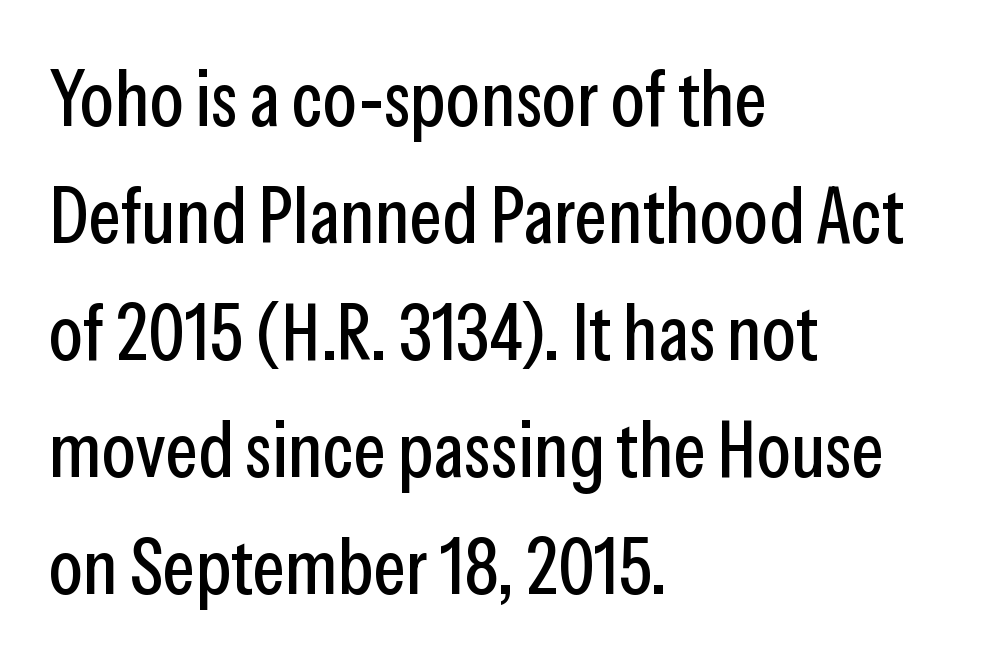
{"serif": "no", "italic": "no", "width": "condensed", "stroke_contrast": "low", "x_height": "medium", "monospaced": "no", "underline": "no", "align": "left", "line_spacing": "normal", "line_spacing_ratio": 1.5, "letter_spacing": "normal", "letter_spacing_em": 0.0, "glyph_px": 78}
